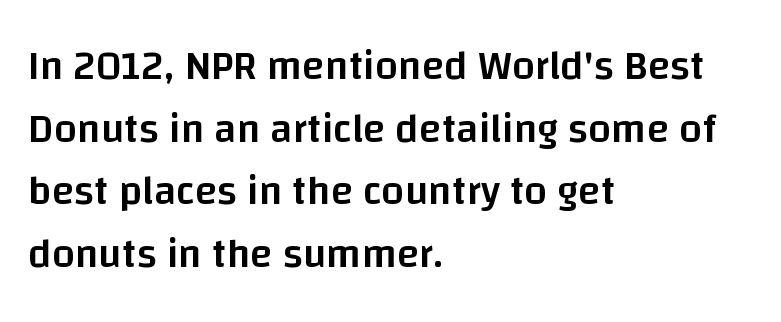
Q: Is the text bold? A: Semi-bold.
Q: Is the text italic (slanted)? A: No, it is upright.
Q: Is the typeface a serif or a sans-serif typeface? A: Sans-serif.
Q: Is the text underlined? A: No.
Q: How is the paragraph aligned? A: Left-aligned.
Q: Is the spacing between letters normal or unusually wide? A: Normal.
Q: Is the spacing between lines tight, normal or loose? A: Normal.
Q: Width (condensed, normal, or wide)? A: Normal.
Q: Stroke contrast? A: Low.
Q: x-height? A: Large.
Q: Monospaced? A: No.
